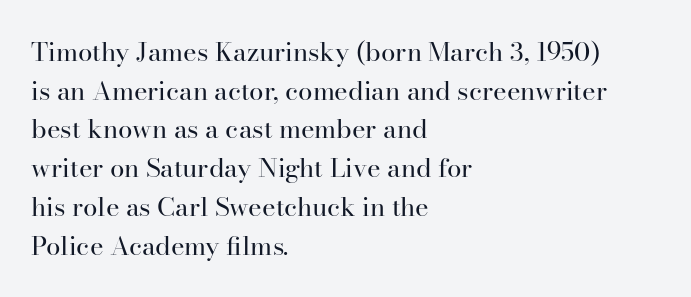
The image shows 26 px text type, upright; set left-aligned, normal line spacing (1.49x), normal letter spacing, not underlined.
